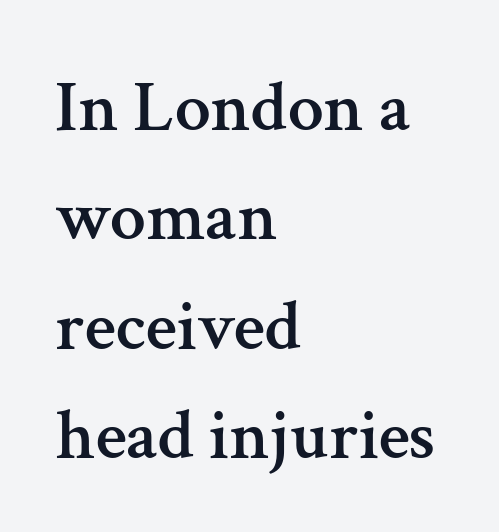
The string is rendered with underlining switched off. The compositor pushed each line to the left boundary. Honestly, the row spacing looks completely unremarkable. Style check: upright.
